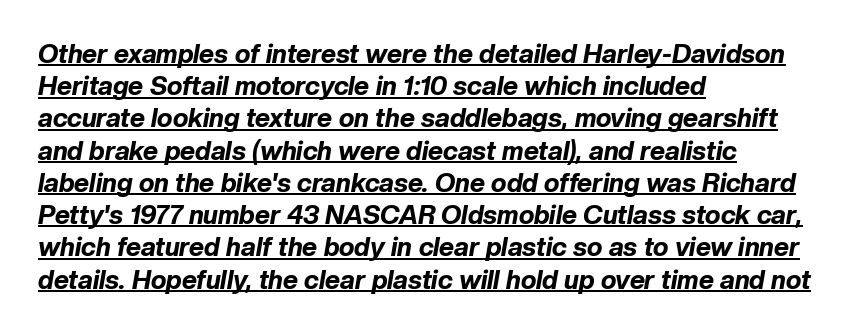
{"italic": "yes", "lean": "right", "slant_degrees": 10, "bold": "yes", "underline": "yes", "align": "left", "line_spacing_ratio": 1.24, "letter_spacing": "normal", "letter_spacing_em": 0.0, "glyph_px": 26}
